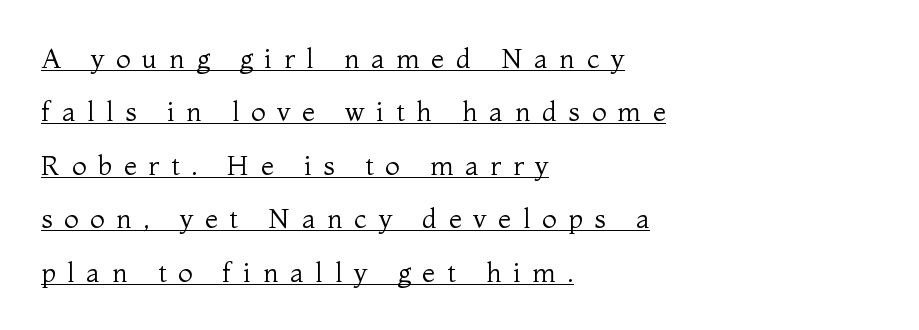
Q: Is the text bold? A: No.
Q: Is the text italic (slanted)? A: No, it is upright.
Q: Is the text underlined? A: Yes.
Q: How is the paragraph aligned? A: Left-aligned.
Q: Is the spacing between letters normal or unusually wide? A: Unusually wide.
Q: Is the spacing between lines tight, normal or loose? A: Loose.
